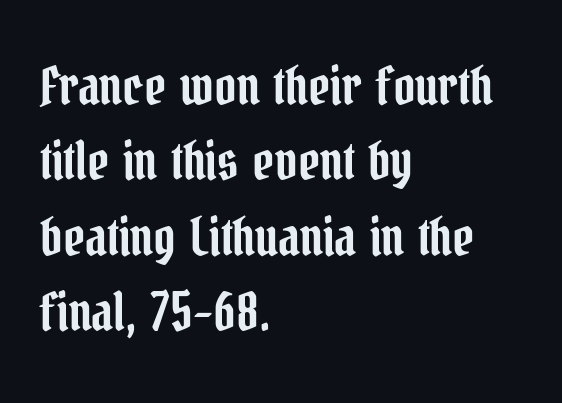
Note: serifs present on the glyphs. Nobody drew a line under any word here. Proportional: the letters do not fall into vertical columns. The typesetter chose a ragged-right arrangement here. Quick note: interline space is typical.
